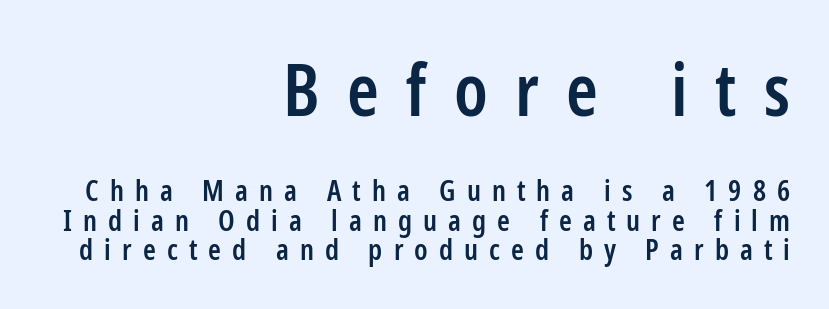
{"serif": "no", "italic": "no", "bold": "semi", "weight": "semibold", "width": "condensed", "stroke_contrast": "low", "x_height": "medium", "monospaced": "no", "underline": "no", "align": "right", "line_spacing": "tight", "line_spacing_ratio": 1.02, "letter_spacing": "wide", "letter_spacing_em": 0.38, "larger_block": "first", "size_ratio": 2.48, "glyph_px": 72}
